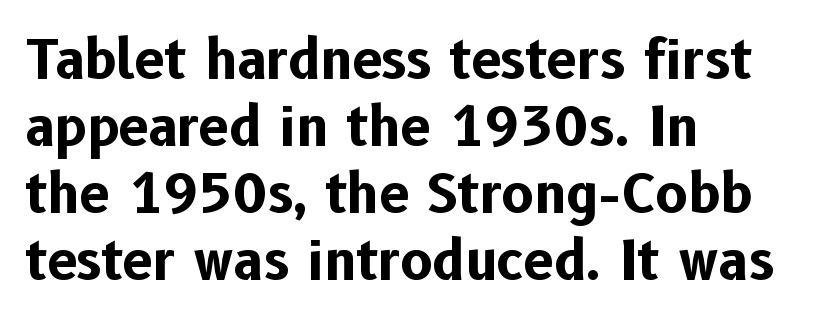
Q: Is the text bold? A: Yes.
Q: Is the text italic (slanted)? A: No, it is upright.
Q: Is the typeface a serif or a sans-serif typeface? A: Sans-serif.
Q: Is the text underlined? A: No.
Q: How is the paragraph aligned? A: Left-aligned.
Q: Is the spacing between letters normal or unusually wide? A: Normal.
Q: Width (condensed, normal, or wide)? A: Normal.
Q: Stroke contrast? A: Low.
Q: x-height? A: Medium.
Q: Monospaced? A: No.
